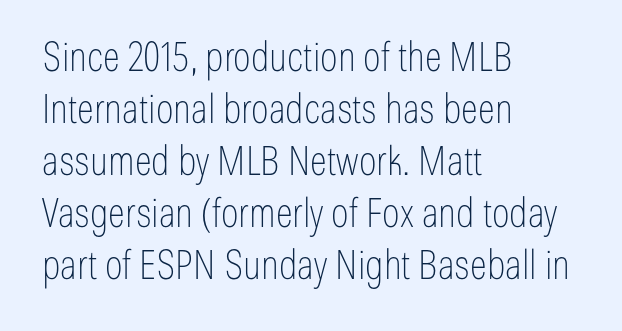
{"serif": "no", "italic": "no", "bold": "no", "weight": "thin", "width": "condensed", "stroke_contrast": "low", "x_height": "medium", "monospaced": "no", "underline": "no", "align": "left", "line_spacing": "normal", "line_spacing_ratio": 1.3, "letter_spacing": "normal", "letter_spacing_em": 0.0, "glyph_px": 40}
